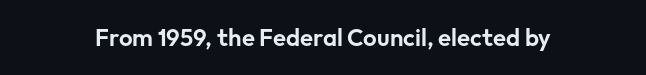
{"italic": "no", "underline": "no", "letter_spacing": "normal", "letter_spacing_em": 0.0, "glyph_px": 24}
